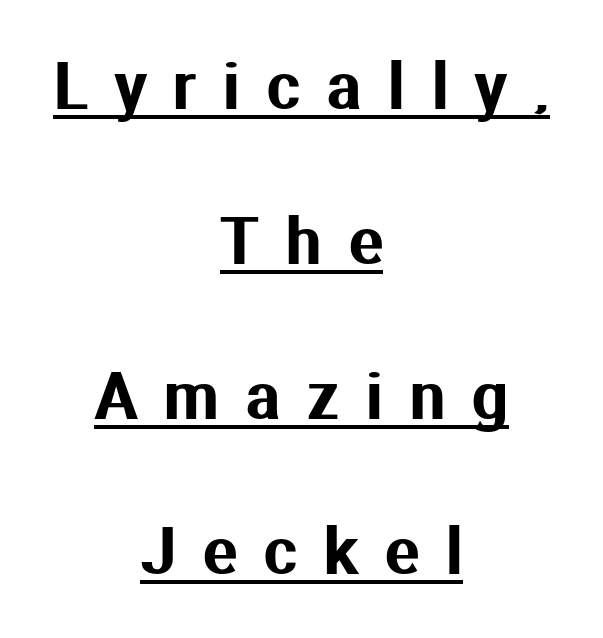
Q: Is the text italic (slanted)? A: No, it is upright.
Q: Is the typeface a serif or a sans-serif typeface? A: Sans-serif.
Q: Is the text underlined? A: Yes.
Q: How is the paragraph aligned? A: Centered.
Q: Is the spacing between letters normal or unusually wide? A: Unusually wide.
Q: Is the spacing between lines tight, normal or loose? A: Loose.
Q: Width (condensed, normal, or wide)? A: Normal.
Q: Stroke contrast? A: Medium.
Q: x-height? A: Medium.
Q: Monospaced? A: No.
